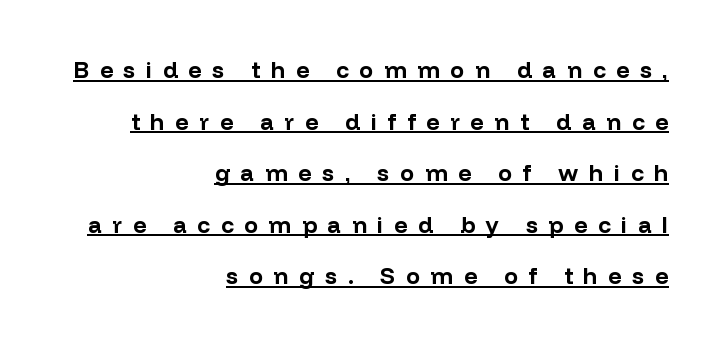
Q: Is the text bold? A: Yes.
Q: Is the text italic (slanted)? A: No, it is upright.
Q: Is the text underlined? A: Yes.
Q: How is the paragraph aligned? A: Right-aligned.
Q: Is the spacing between letters normal or unusually wide? A: Unusually wide.
Q: Is the spacing between lines tight, normal or loose? A: Loose.
